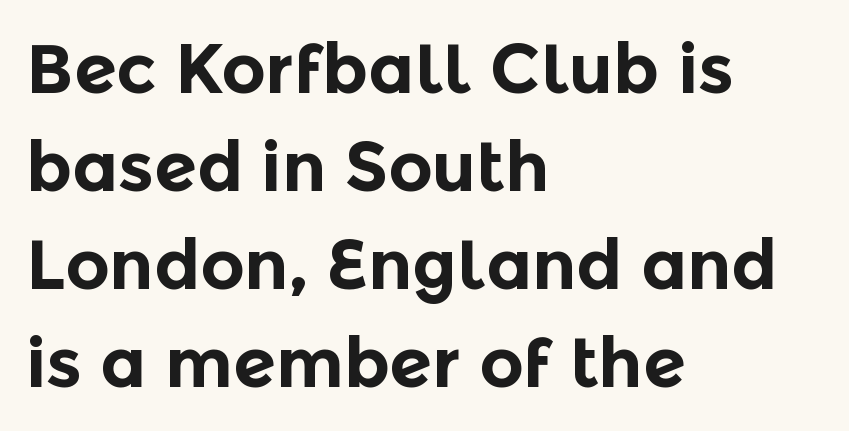
The image shows 69 px bold sans-serif type, upright; set left-aligned, normal line spacing (1.42x), normal letter spacing, not underlined; a medium x-height.
